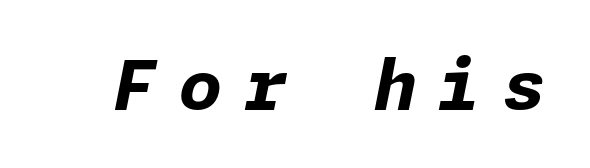
Q: Is the text bold? A: Yes.
Q: Is the text italic (slanted)? A: Yes, it leans right by about 11 degrees.
Q: Is the text underlined? A: No.
Q: Is the spacing between letters normal or unusually wide? A: Unusually wide.
Q: Width (condensed, normal, or wide)? A: Normal.
Q: Stroke contrast? A: Low.
Q: x-height? A: Medium.
